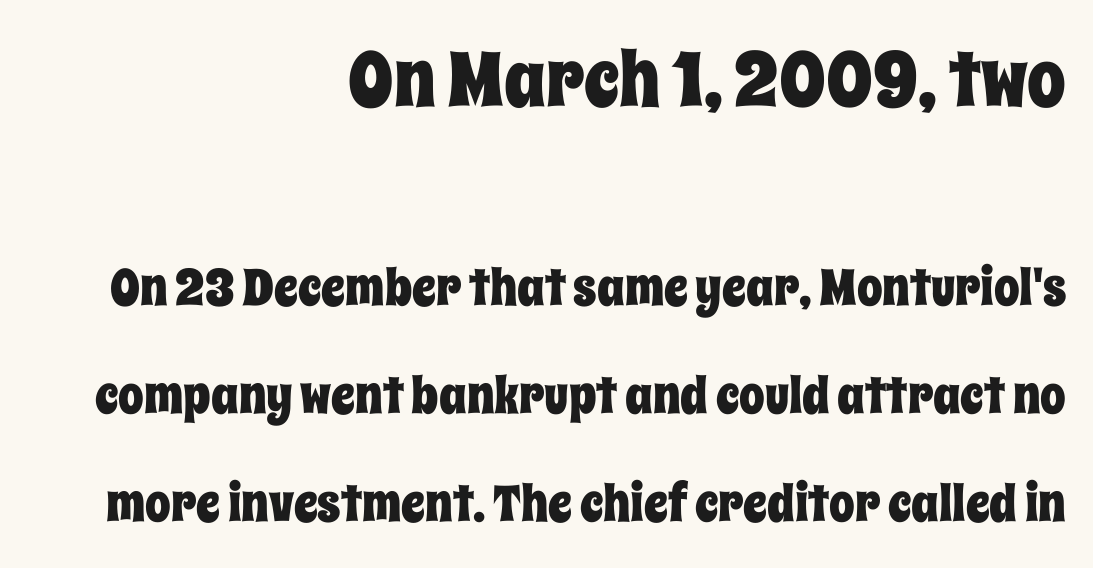
{"italic": "no", "width": "condensed", "stroke_contrast": "low", "x_height": "large", "monospaced": "no", "underline": "no", "align": "right", "line_spacing": "loose", "line_spacing_ratio": 2.12, "letter_spacing": "normal", "letter_spacing_em": 0.0, "larger_block": "first", "size_ratio": 1.51, "glyph_px": 77}
